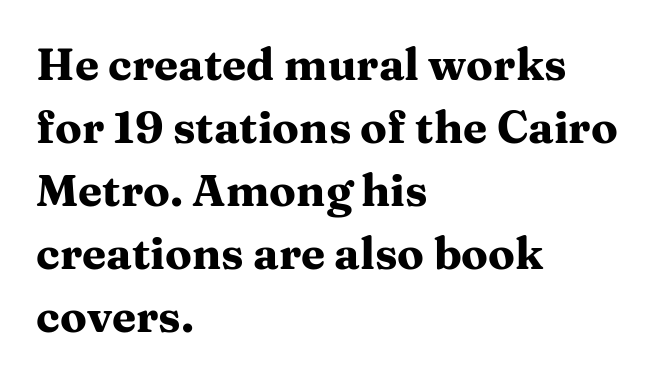
Q: Is the text bold? A: Yes.
Q: Is the text italic (slanted)? A: No, it is upright.
Q: Is the typeface a serif or a sans-serif typeface? A: Serif.
Q: Is the text underlined? A: No.
Q: How is the paragraph aligned? A: Left-aligned.
Q: Is the spacing between letters normal or unusually wide? A: Normal.
Q: Is the spacing between lines tight, normal or loose? A: Normal.
Q: Width (condensed, normal, or wide)? A: Wide.
Q: Stroke contrast? A: Medium.
Q: x-height? A: Medium.
Q: Monospaced? A: No.
